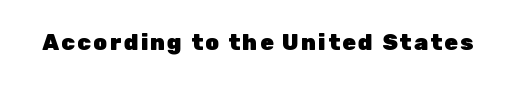
The image shows 22 px bold type, upright; set not underlined.
